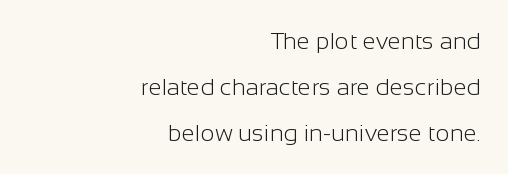
Between one letter and the next there's only the usual sliver of space. Plain, unruled lines of type. Which margin do the lines hug? The right one — the left edge is uneven. Weight: in the light-to-regular range. Every character sits straight up, as roman type does. Compared with typical paragraphs, the rows here are farther apart.
